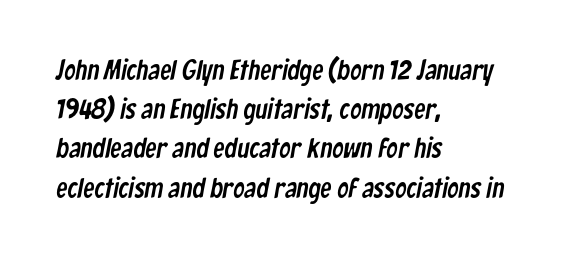
Q: Is the typeface a serif or a sans-serif typeface? A: Sans-serif.
Q: Is the text underlined? A: No.
Q: How is the paragraph aligned? A: Left-aligned.
Q: Is the spacing between letters normal or unusually wide? A: Normal.
Q: Is the spacing between lines tight, normal or loose? A: Normal.
Q: Width (condensed, normal, or wide)? A: Condensed.
Q: Stroke contrast? A: Low.
Q: x-height? A: Medium.
Q: Monospaced? A: No.
